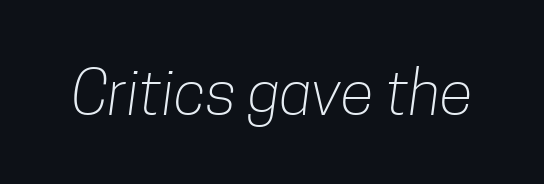
The image shows 62 px light, condensed sans-serif type; set normal letter spacing, not underlined; low stroke contrast and a medium x-height.
